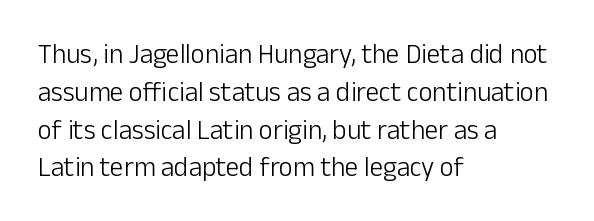
Short note: letters normally spaced. These lines are set flush left with a ragged right edge. The passage shown is not bold in any degree. Rows of type keep a routine distance in the vertical direction. This is the regular roman posture of the typeface.
